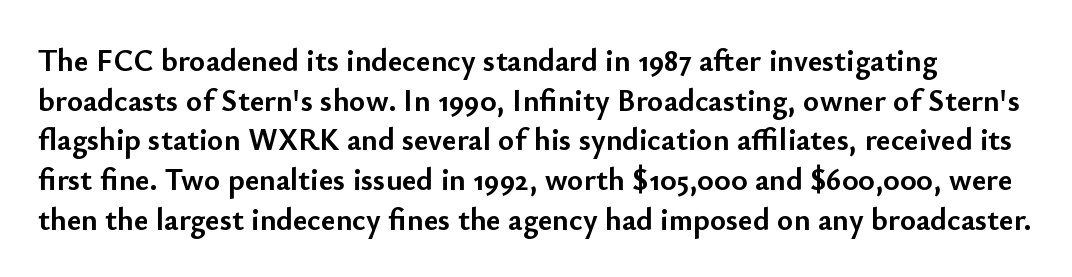
The image shows 31 px semibold sans-serif type, upright; set normal line spacing (1.28x), normal letter spacing, not underlined; low stroke contrast and a small x-height.
